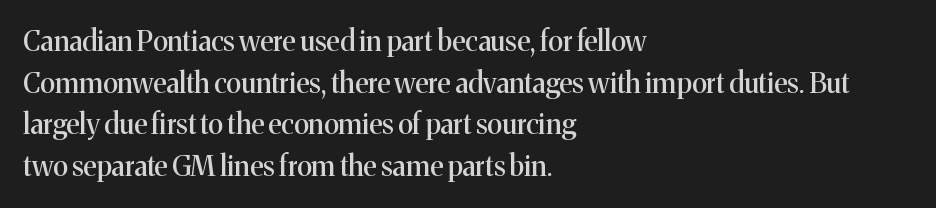
{"serif": "yes", "italic": "no", "width": "normal", "stroke_contrast": "medium", "x_height": "medium", "monospaced": "no", "underline": "no", "align": "left", "line_spacing": "normal", "line_spacing_ratio": 1.49, "letter_spacing": "normal", "letter_spacing_em": 0.0, "glyph_px": 28}
